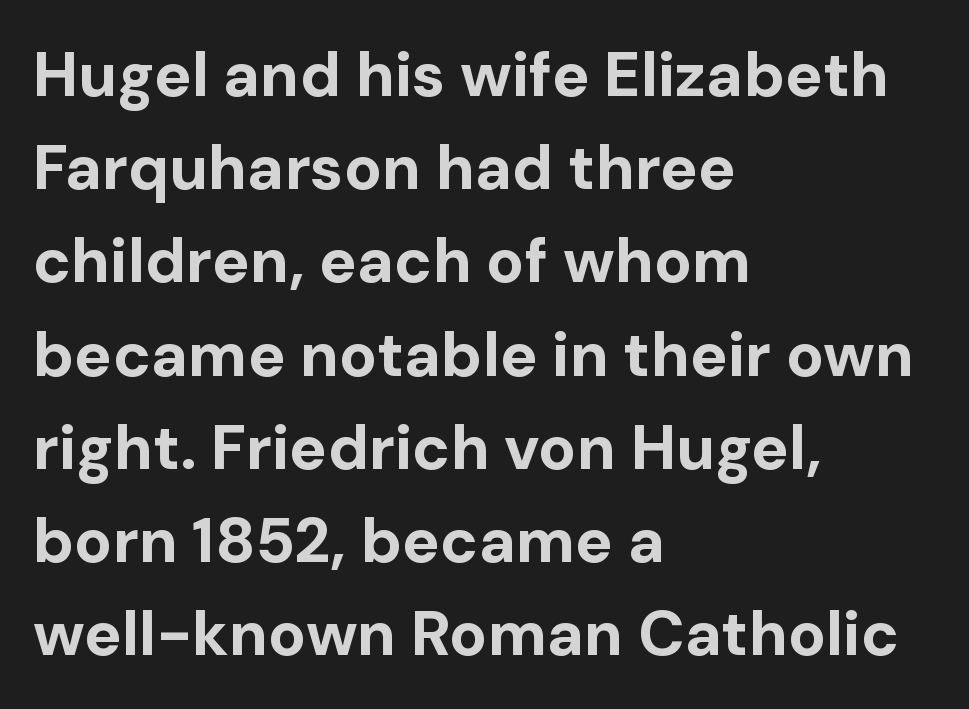
The image shows 63 px bold sans-serif type, upright; set left-aligned, normal line spacing (1.48x), normal letter spacing, not underlined; low stroke contrast and a medium x-height.
